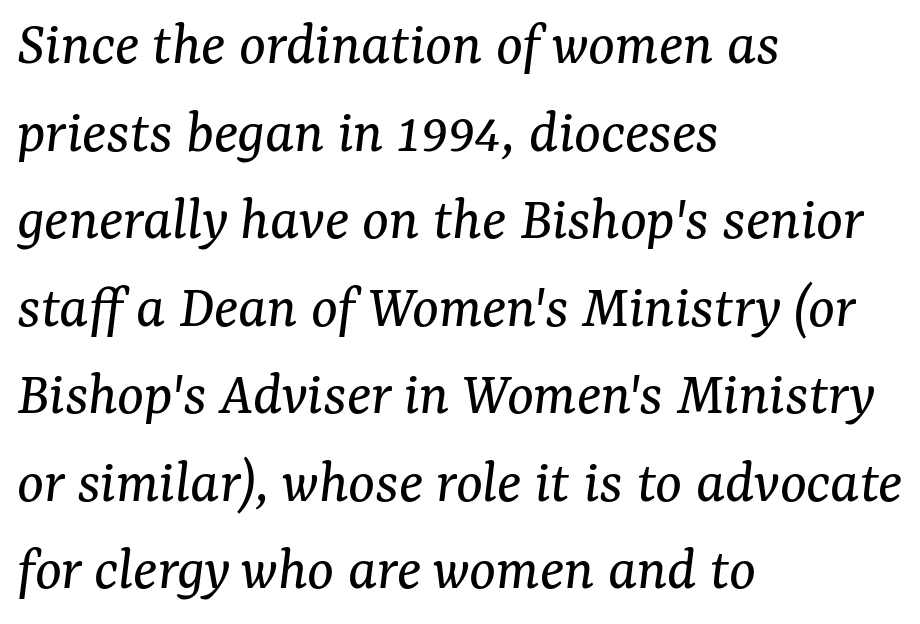
Leading matches the norm, producing a regular column. Spacing verdict: proportional, widths tailored to each character. What stands out about the letter spacing? Nothing — it is the standard amount. The text block is weighted toward the left margin, trailing off unevenly rightward. Bare-footed words on every line.
